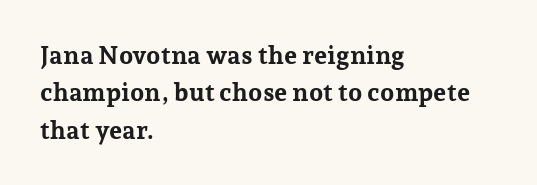
The image shows 25 px bold type, upright; set left-aligned, normal line spacing (1.5x), normal letter spacing, not underlined.
